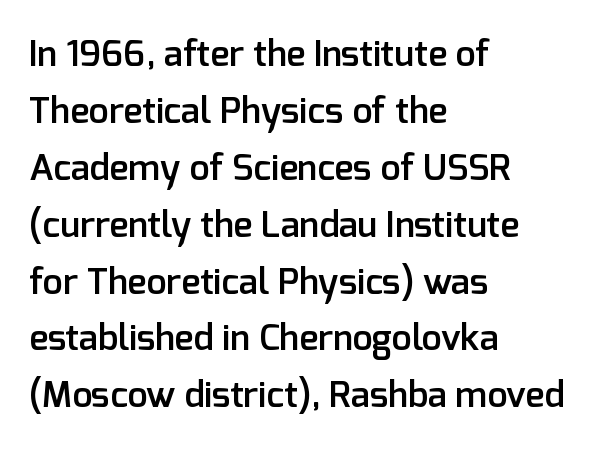
How heavy is the stroke? Medium-heavy — a semibold, shy of bold. If you drew a line through each stem, it would be perfectly vertical. Bare-footed words on every line. The font family rendered here belongs to the sans-serif group. Quick note: interline space is typical. Where is the straight margin? On the left.
